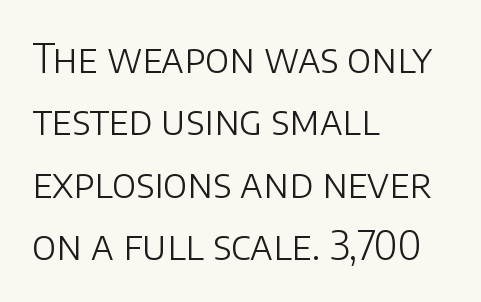
{"serif": "no", "italic": "no", "bold": "no", "weight": "light", "width": "normal", "stroke_contrast": "low", "x_height": "large", "monospaced": "no", "underline": "no", "align": "left", "line_spacing": "normal", "line_spacing_ratio": 1.6, "letter_spacing": "normal", "letter_spacing_em": 0.0, "glyph_px": 39}
